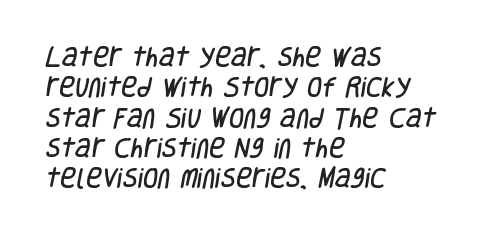
{"underline": "no", "align": "left", "line_spacing": "normal", "line_spacing_ratio": 1.38, "letter_spacing": "normal", "letter_spacing_em": 0.0, "glyph_px": 22}
